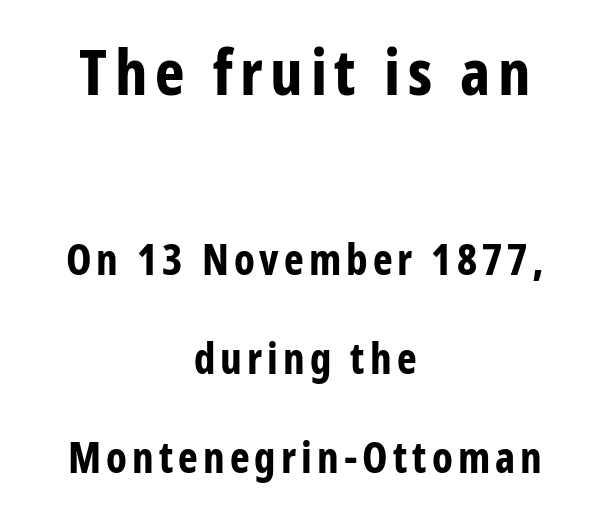
Note: larger setting up top, smaller setting below. Unlike a traditional serif, this face leaves its strokes unadorned. This is heavy type, rendered in bold. Underlining? Definitely not there. A typesetter would call this leading open, well beyond the default.
